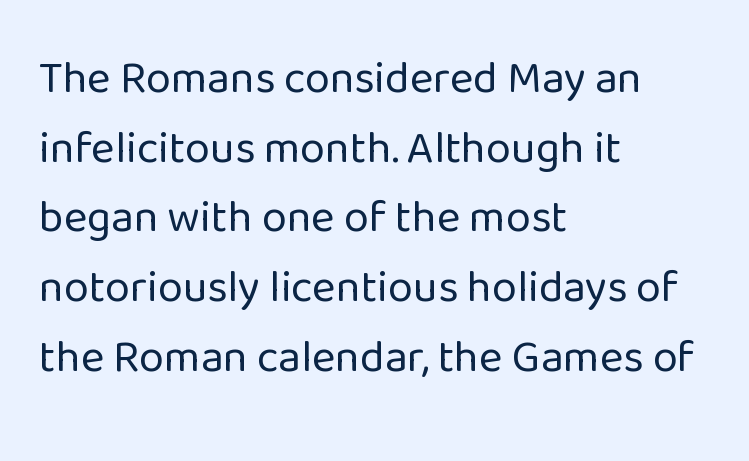
{"serif": "no", "italic": "no", "bold": "no", "weight": "regular", "width": "normal", "stroke_contrast": "low", "x_height": "medium", "monospaced": "no", "underline": "no", "align": "left", "line_spacing": "normal", "line_spacing_ratio": 1.55, "letter_spacing": "normal", "letter_spacing_em": 0.0, "glyph_px": 45}
